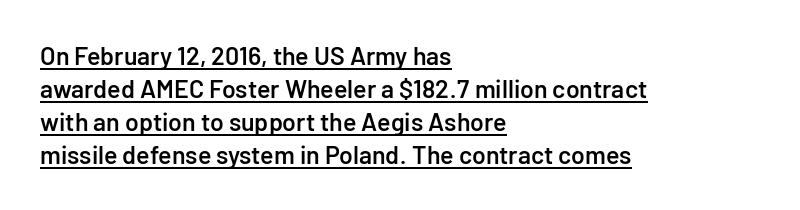
{"italic": "no", "bold": "semi", "underline": "yes", "align": "left", "line_spacing": "normal", "line_spacing_ratio": 1.32, "letter_spacing": "normal", "letter_spacing_em": 0.0, "glyph_px": 25}
